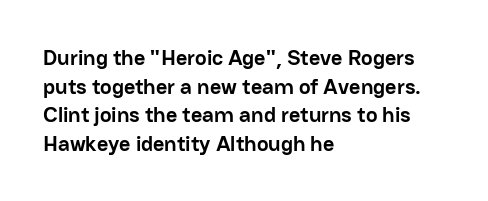
{"italic": "no", "bold": "yes", "underline": "no", "align": "left", "line_spacing": "normal", "line_spacing_ratio": 1.3, "letter_spacing": "normal", "letter_spacing_em": 0.0, "glyph_px": 22}
